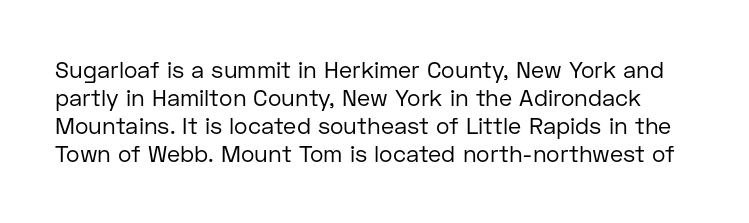
This sample uses an upright cut, with every glyph sitting square on the baseline. Nobody drew a line under any word here. Stroke thickness stays within the range of a standard reading face or lighter. Nothing unusual about the tracking: characters are spaced as the font intends.
